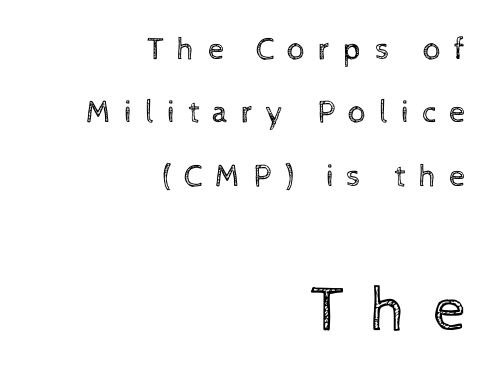
The image shows 65 px regular-weight type, upright; set right-aligned, loose line spacing (1.98x), unusually wide letter spacing (+0.4 em), not underlined; the second (bottom) block is 2.03x larger; a medium x-height.
